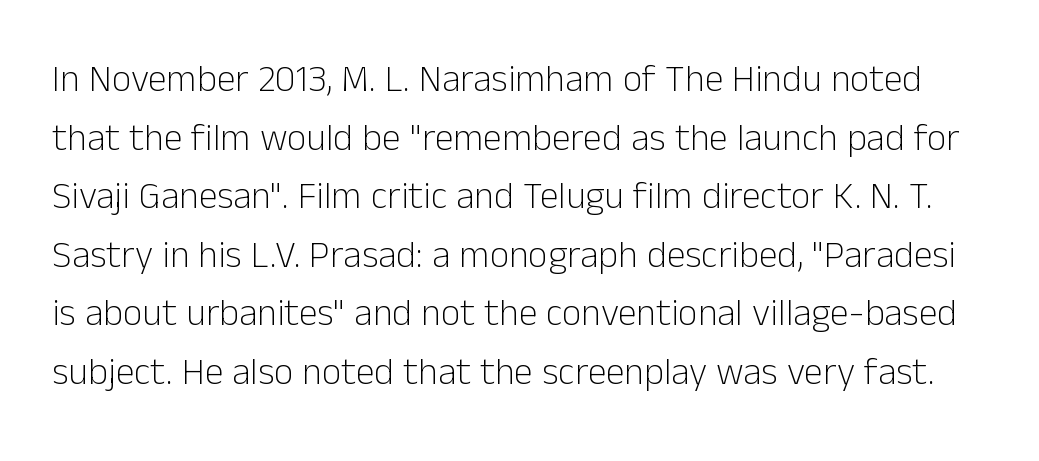
The image shows 38 px light sans-serif type, upright; set normal line spacing (1.54x), normal letter spacing, not underlined; low stroke contrast and a medium x-height.
